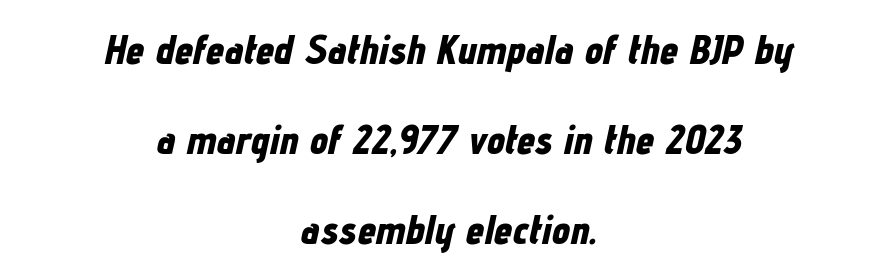
Q: Is the text bold? A: Yes.
Q: Is the text italic (slanted)? A: Yes, it leans right by about 12 degrees.
Q: Is the text underlined? A: No.
Q: How is the paragraph aligned? A: Centered.
Q: Is the spacing between letters normal or unusually wide? A: Normal.
Q: Is the spacing between lines tight, normal or loose? A: Loose.
Q: Width (condensed, normal, or wide)? A: Condensed.
Q: Stroke contrast? A: Low.
Q: x-height? A: Medium.
Q: Monospaced? A: No.
